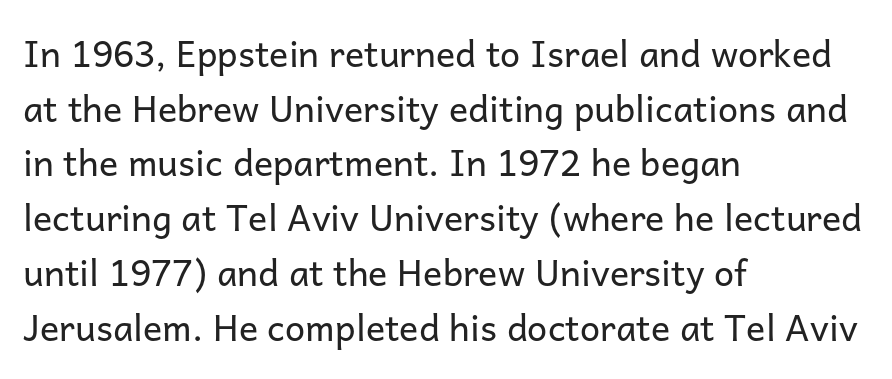
Q: Is the text bold? A: No.
Q: Is the text italic (slanted)? A: No, it is upright.
Q: Is the typeface a serif or a sans-serif typeface? A: Sans-serif.
Q: Is the text underlined? A: No.
Q: How is the paragraph aligned? A: Left-aligned.
Q: Is the spacing between letters normal or unusually wide? A: Normal.
Q: Is the spacing between lines tight, normal or loose? A: Normal.
Q: Width (condensed, normal, or wide)? A: Normal.
Q: Stroke contrast? A: Low.
Q: x-height? A: Medium.
Q: Monospaced? A: No.
